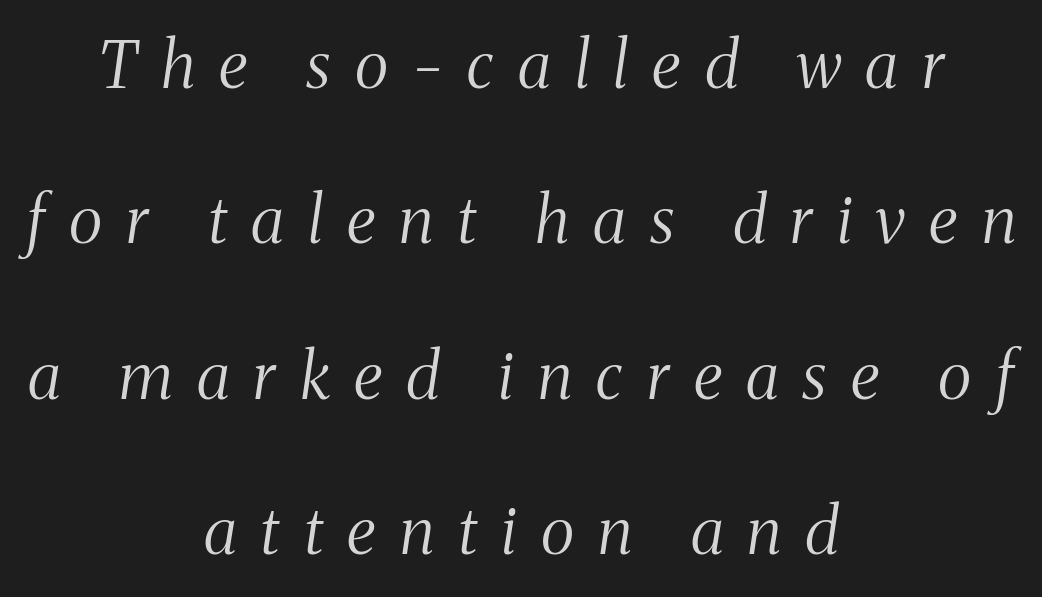
Is the letter spacing exaggerated? Yes — the characters are pushed far apart. Descender tails drop into unmarked territory. Each letter keeps its own natural width here, so spacing adapts to shape. Style check: oblique. The rendering positions every line midway between the sides. A great deal of white space separates one row of letters from the next.
